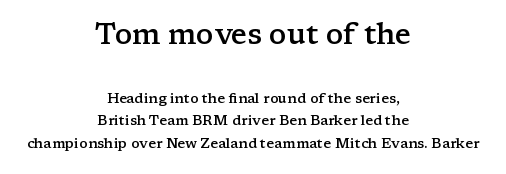
{"serif": "yes", "italic": "no", "bold": "semi", "weight": "semibold", "width": "wide", "stroke_contrast": "low", "x_height": "medium", "monospaced": "no", "underline": "no", "align": "center", "line_spacing": "normal", "line_spacing_ratio": 1.61, "letter_spacing": "normal", "letter_spacing_em": 0.0, "larger_block": "first", "size_ratio": 2.07, "glyph_px": 29}
